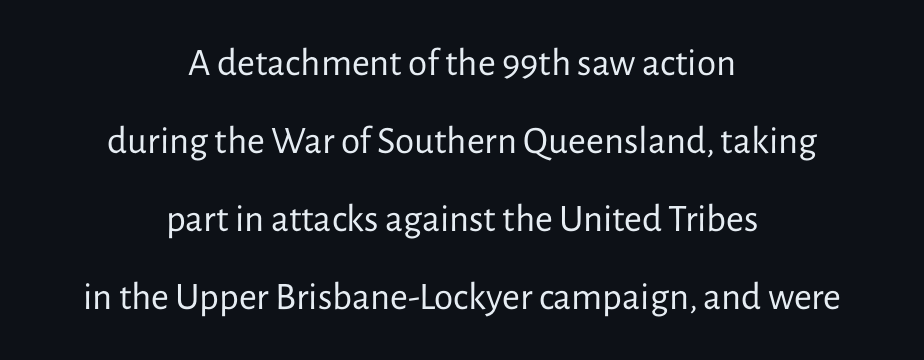
The image shows 39 px regular-weight sans-serif type, upright; set centered, loose line spacing (2.0x), normal letter spacing, not underlined; low stroke contrast and a medium x-height.
